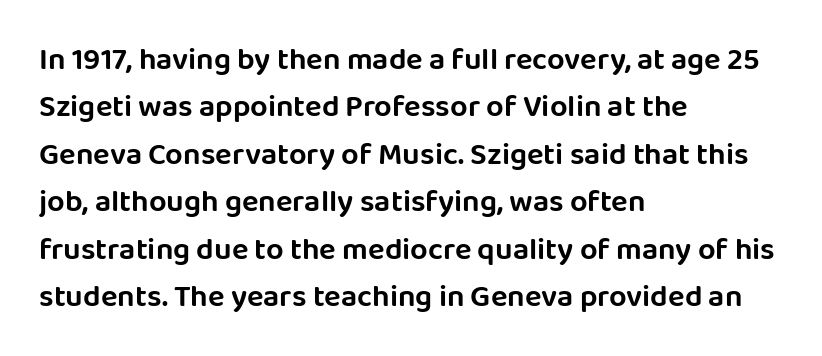
Q: Is the text italic (slanted)? A: No, it is upright.
Q: Is the typeface a serif or a sans-serif typeface? A: Sans-serif.
Q: Is the text underlined? A: No.
Q: How is the paragraph aligned? A: Left-aligned.
Q: Is the spacing between letters normal or unusually wide? A: Normal.
Q: Is the spacing between lines tight, normal or loose? A: Normal.
Q: Width (condensed, normal, or wide)? A: Normal.
Q: Stroke contrast? A: Low.
Q: x-height? A: Large.
Q: Monospaced? A: No.
